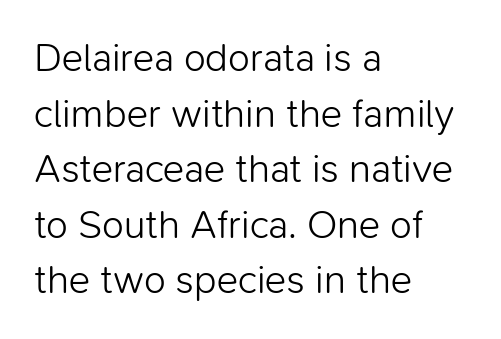
{"serif": "no", "italic": "no", "bold": "no", "weight": "light", "width": "normal", "stroke_contrast": "low", "x_height": "medium", "monospaced": "no", "underline": "no", "align": "left", "line_spacing": "normal", "line_spacing_ratio": 1.39, "letter_spacing": "normal", "letter_spacing_em": 0.0, "glyph_px": 40}
